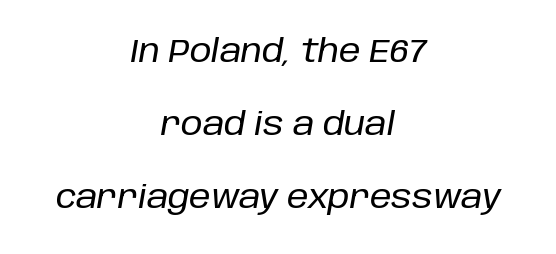
Q: Is the text italic (slanted)? A: Yes, it leans right by about 10 degrees.
Q: Is the text underlined? A: No.
Q: How is the paragraph aligned? A: Centered.
Q: Is the spacing between letters normal or unusually wide? A: Normal.
Q: Is the spacing between lines tight, normal or loose? A: Loose.
Q: Width (condensed, normal, or wide)? A: Normal.
Q: Stroke contrast? A: Low.
Q: x-height? A: Large.
Q: Monospaced? A: No.
